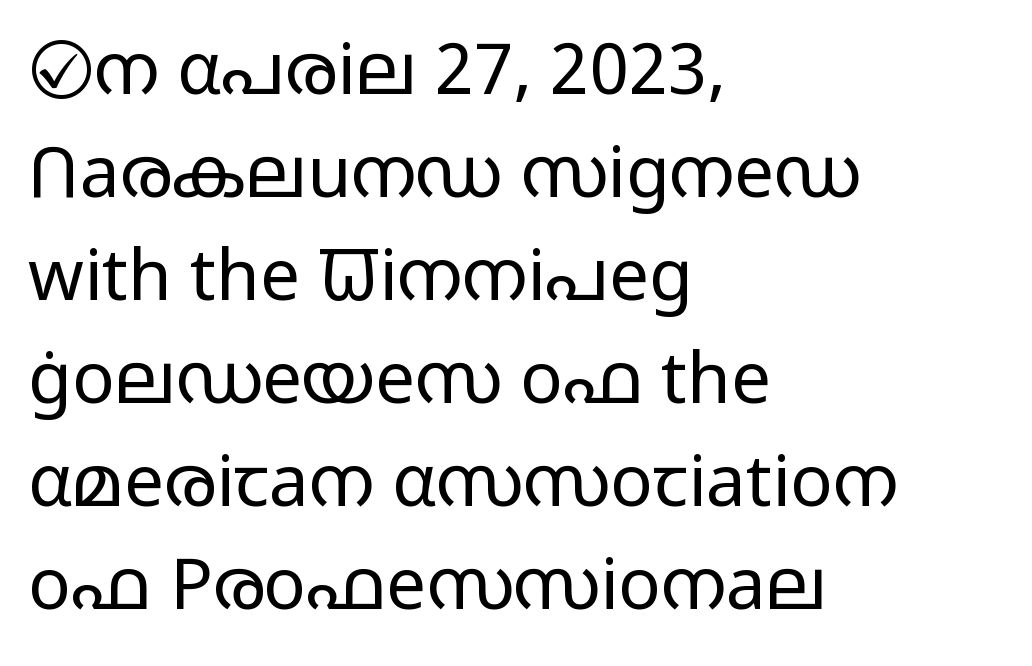
Q: Is the text bold? A: No.
Q: Is the text italic (slanted)? A: No, it is upright.
Q: Is the typeface a serif or a sans-serif typeface? A: Sans-serif.
Q: Is the text underlined? A: No.
Q: How is the paragraph aligned? A: Left-aligned.
Q: Is the spacing between letters normal or unusually wide? A: Normal.
Q: Is the spacing between lines tight, normal or loose? A: Normal.
Q: Width (condensed, normal, or wide)? A: Wide.
Q: Stroke contrast? A: Low.
Q: x-height? A: Medium.
Q: Monospaced? A: No.
